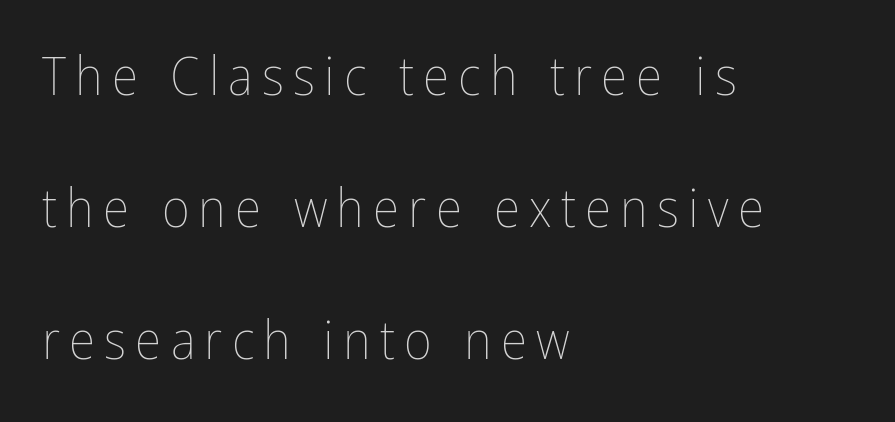
Q: Is the text bold? A: No.
Q: Is the text italic (slanted)? A: No, it is upright.
Q: Is the text underlined? A: No.
Q: How is the paragraph aligned? A: Left-aligned.
Q: Is the spacing between lines tight, normal or loose? A: Loose.
Q: Width (condensed, normal, or wide)? A: Condensed.
Q: Stroke contrast? A: Low.
Q: x-height? A: Medium.
Q: Monospaced? A: No.
